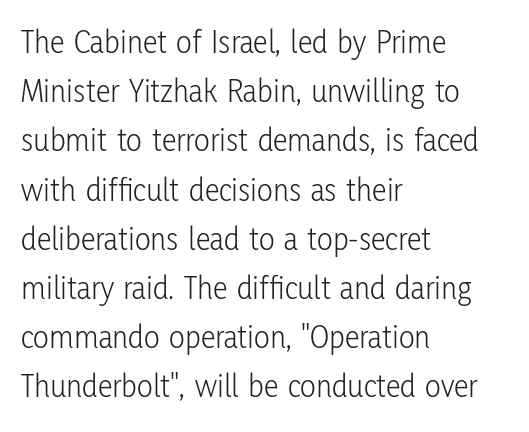
Q: Is the text bold? A: No.
Q: Is the text italic (slanted)? A: No, it is upright.
Q: Is the typeface a serif or a sans-serif typeface? A: Sans-serif.
Q: Is the text underlined? A: No.
Q: How is the paragraph aligned? A: Left-aligned.
Q: Is the spacing between letters normal or unusually wide? A: Normal.
Q: Is the spacing between lines tight, normal or loose? A: Normal.
Q: Width (condensed, normal, or wide)? A: Condensed.
Q: Stroke contrast? A: Low.
Q: x-height? A: Medium.
Q: Monospaced? A: No.
